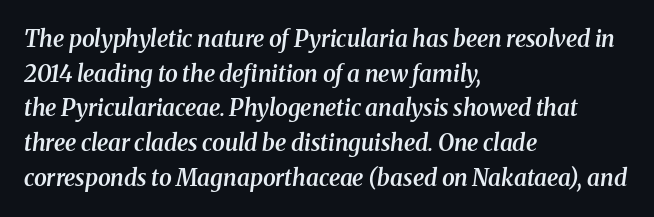
Has an underline been added? It has not. Successive baselines arrive at the customary interval. Caption: multi-line text, flush left, ragged right. These lines keep a tight, regular rhythm from letter to letter.
